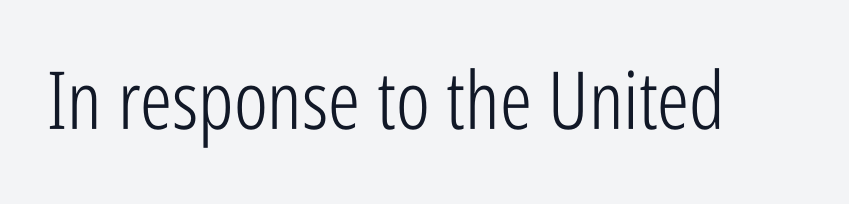
The image shows 80 px light, condensed sans-serif type, upright; set normal letter spacing, not underlined; low stroke contrast and a medium x-height.
